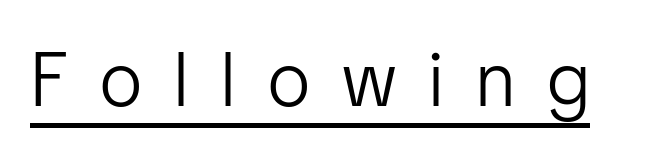
{"serif": "no", "italic": "no", "bold": "no", "weight": "light", "width": "condensed", "stroke_contrast": "low", "x_height": "medium", "monospaced": "no", "underline": "yes", "letter_spacing": "wide", "letter_spacing_em": 0.43, "glyph_px": 76}
